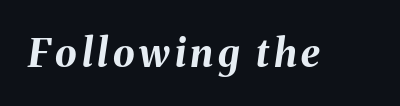
The image shows 39 px bold type, italic (leaning right); set not underlined; medium stroke contrast and a medium x-height.
